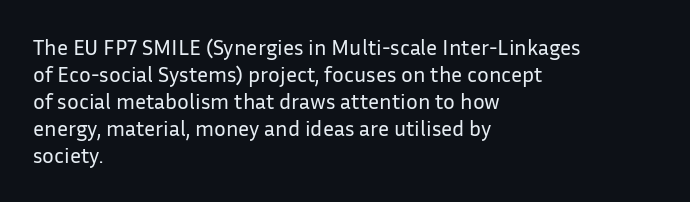
{"italic": "no", "bold": "no", "underline": "no", "align": "left", "line_spacing_ratio": 1.23, "letter_spacing": "normal", "letter_spacing_em": 0.0, "glyph_px": 22}
